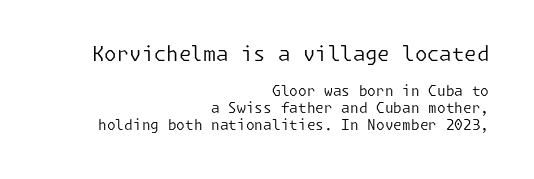
Q: Is the text bold? A: No.
Q: Is the text italic (slanted)? A: No, it is upright.
Q: Is the text underlined? A: No.
Q: How is the paragraph aligned? A: Right-aligned.
Q: Is the spacing between letters normal or unusually wide? A: Normal.
Q: Which block of text is set in a larger size, the first (top) or the second (bottom)? A: The first (top) one.
